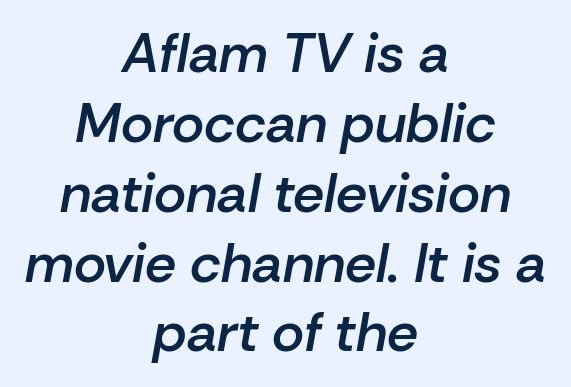
{"italic": "yes", "lean": "right", "slant_degrees": 10, "bold": "semi", "weight": "semibold", "width": "normal", "stroke_contrast": "low", "x_height": "medium", "monospaced": "no", "underline": "no", "align": "center", "line_spacing": "normal", "line_spacing_ratio": 1.27, "letter_spacing": "normal", "letter_spacing_em": 0.0, "glyph_px": 55}
